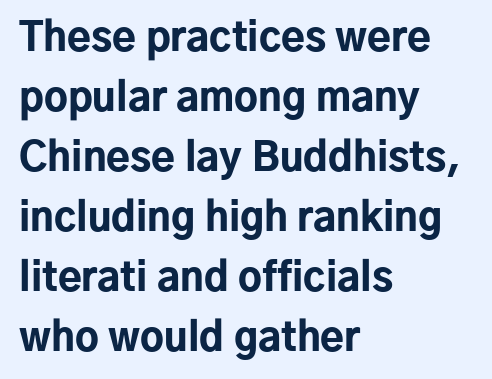
{"serif": "no", "italic": "no", "bold": "yes", "weight": "bold", "width": "normal", "stroke_contrast": "low", "x_height": "medium", "monospaced": "no", "underline": "no", "align": "left", "line_spacing": "normal", "line_spacing_ratio": 1.54, "letter_spacing": "normal", "letter_spacing_em": 0.0, "glyph_px": 39}
